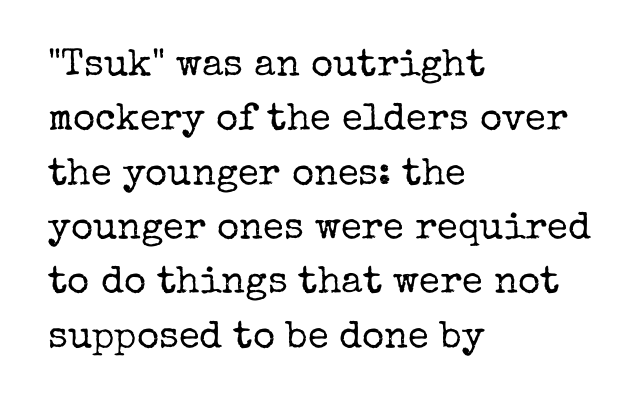
Q: Is the text bold? A: No.
Q: Is the text italic (slanted)? A: No, it is upright.
Q: Is the typeface a serif or a sans-serif typeface? A: Serif.
Q: Is the text underlined? A: No.
Q: How is the paragraph aligned? A: Left-aligned.
Q: Is the spacing between letters normal or unusually wide? A: Normal.
Q: Is the spacing between lines tight, normal or loose? A: Normal.
Q: Width (condensed, normal, or wide)? A: Normal.
Q: Stroke contrast? A: Low.
Q: x-height? A: Medium.
Q: Monospaced? A: No.
